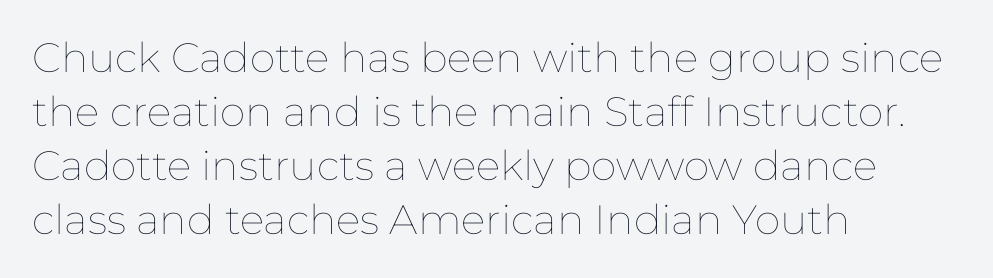
Heft: none added — not bold. Plain, unruled lines of type. A normal amount of white space separates one row of letters from the next. Where is the straight margin? On the left. Characters follow at the spacing the type designer built in. Varying glyph widths throughout — classic text-font behaviour.
